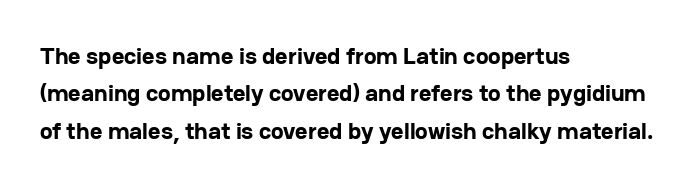
Underline: absent. Strokes here are thick enough to call this a true bold. This block has exactly the height ordinary leading produces. Standard letterfit; no display-style spreading of the glyphs. The lines are quadded left.
